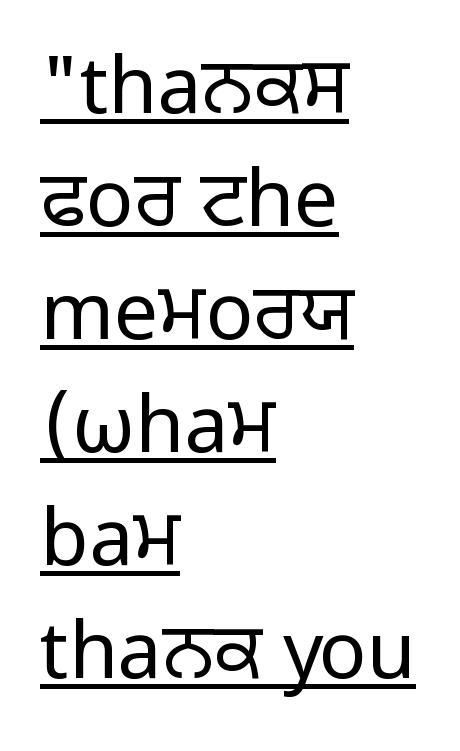
In terms of letterspacing, this is plain default setting. Heft: none added — not bold. The glyphs in this specimen are sans serif. Do the characters align in a grid? No, the font is proportional. This is the regular roman posture of the typeface.
